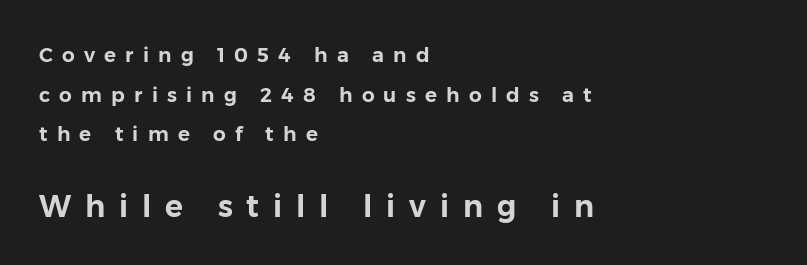
Q: Is the text italic (slanted)? A: No, it is upright.
Q: Is the typeface a serif or a sans-serif typeface? A: Sans-serif.
Q: Is the text underlined? A: No.
Q: How is the paragraph aligned? A: Left-aligned.
Q: Is the spacing between letters normal or unusually wide? A: Unusually wide.
Q: Is the spacing between lines tight, normal or loose? A: Loose.
Q: Which block of text is set in a larger size, the first (top) or the second (bottom)? A: The second (bottom) one.
Q: Width (condensed, normal, or wide)? A: Normal.
Q: Stroke contrast? A: Low.
Q: x-height? A: Medium.
Q: Monospaced? A: No.
